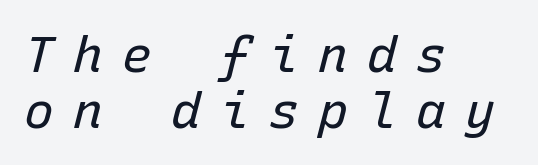
Q: Is the text bold? A: No.
Q: Is the text italic (slanted)? A: Yes, it leans right by about 15 degrees.
Q: Is the text underlined? A: No.
Q: How is the paragraph aligned? A: Left-aligned.
Q: Is the spacing between letters normal or unusually wide? A: Unusually wide.
Q: Is the spacing between lines tight, normal or loose? A: Tight.
Q: Width (condensed, normal, or wide)? A: Normal.
Q: Stroke contrast? A: Low.
Q: x-height? A: Medium.
Q: Monospaced? A: Yes.
